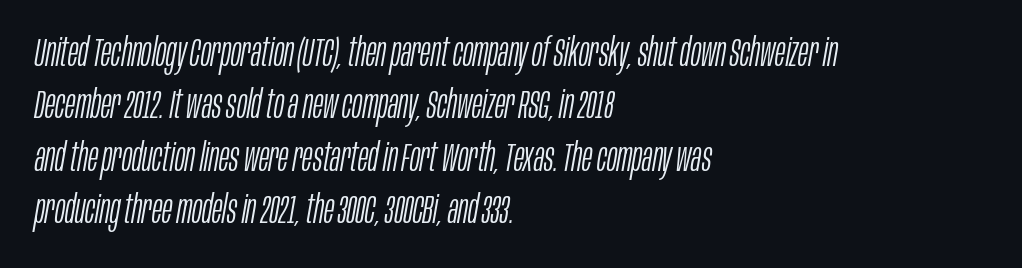
These lines keep a tight, regular rhythm from letter to letter. Do the characters align in a grid? No, the font is proportional. Each row of text sits above clean, open space. The text block is weighted toward the left margin, trailing off unevenly rightward. No chunkiness to these letters — they're not bold.
